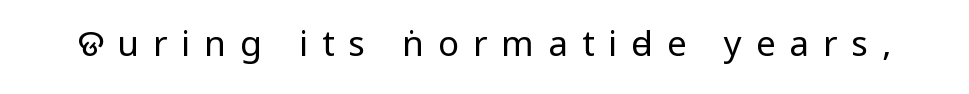
Q: Is the text bold? A: No.
Q: Is the text italic (slanted)? A: No, it is upright.
Q: Is the typeface a serif or a sans-serif typeface? A: Sans-serif.
Q: Is the text underlined? A: No.
Q: Is the spacing between letters normal or unusually wide? A: Unusually wide.
Q: Width (condensed, normal, or wide)? A: Condensed.
Q: Stroke contrast? A: Low.
